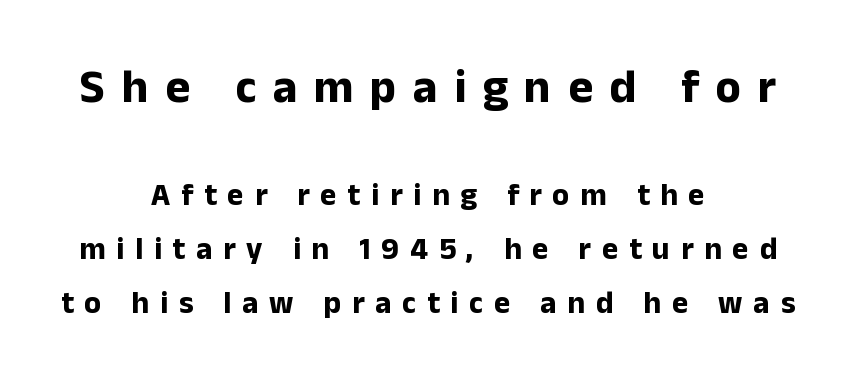
The image shows 47 px bold sans-serif type, upright; set centered, line spacing 1.74x, unusually wide letter spacing (+0.35 em), not underlined; the first (top) block is 1.52x larger; low stroke contrast and a medium x-height.
